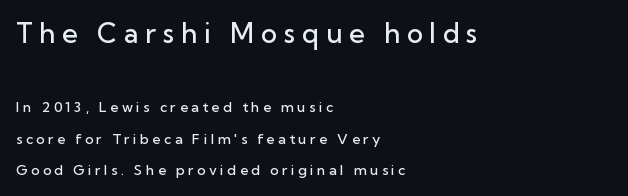
{"italic": "no", "bold": "semi", "underline": "no", "align": "left", "line_spacing": "loose", "line_spacing_ratio": 2.25, "letter_spacing": "wide", "letter_spacing_em": 0.25, "larger_block": "first", "size_ratio": 1.93, "glyph_px": 27}
